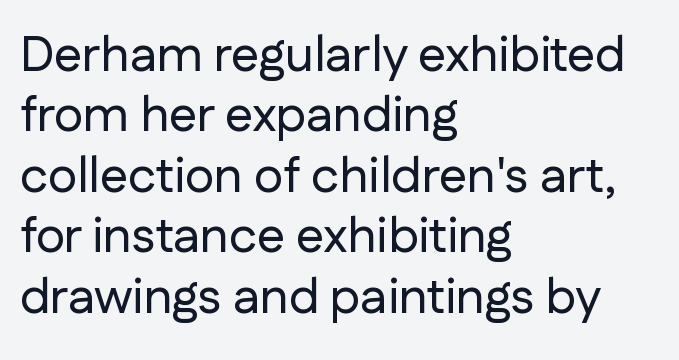
Q: Is the text italic (slanted)? A: No, it is upright.
Q: Is the typeface a serif or a sans-serif typeface? A: Sans-serif.
Q: Is the text underlined? A: No.
Q: How is the paragraph aligned? A: Left-aligned.
Q: Is the spacing between letters normal or unusually wide? A: Normal.
Q: Width (condensed, normal, or wide)? A: Normal.
Q: Stroke contrast? A: Low.
Q: x-height? A: Medium.
Q: Monospaced? A: No.
